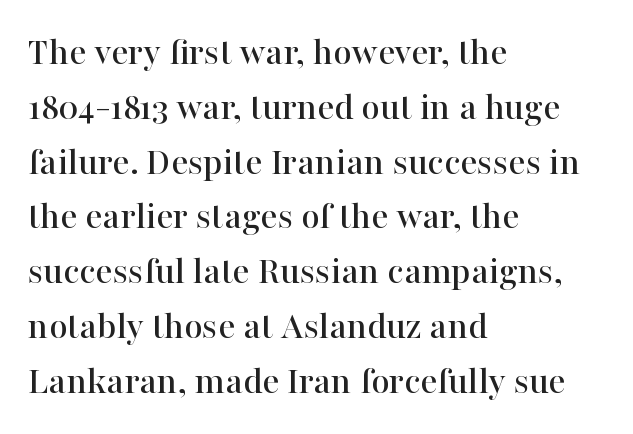
The passage shown stacks its lines at a standard gap. Here the designer chose a conventional face with non-uniform glyph widths. The passage shown is typeset with a serif family. Short and long lines alike share a common starting point at left. The letters stand straight up with perfectly vertical stems. Honestly, there is no underline to notice here at all.
